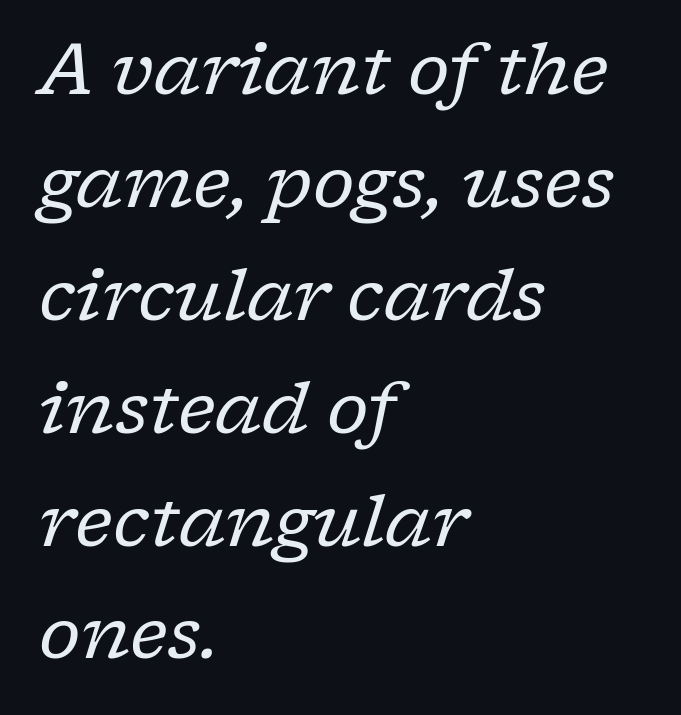
The image shows 71 px regular-weight serif type, italic (leaning right); set left-aligned, normal line spacing (1.59x), normal letter spacing, not underlined; low stroke contrast and a medium x-height.
